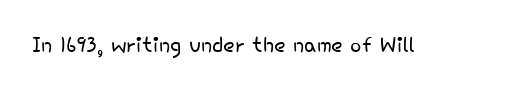
Q: Is the text bold? A: No.
Q: Is the text italic (slanted)? A: No, it is upright.
Q: Is the typeface a serif or a sans-serif typeface? A: Sans-serif.
Q: Is the text underlined? A: No.
Q: Is the spacing between letters normal or unusually wide? A: Normal.
Q: Width (condensed, normal, or wide)? A: Normal.
Q: Stroke contrast? A: Low.
Q: x-height? A: Small.
Q: Monospaced? A: No.
